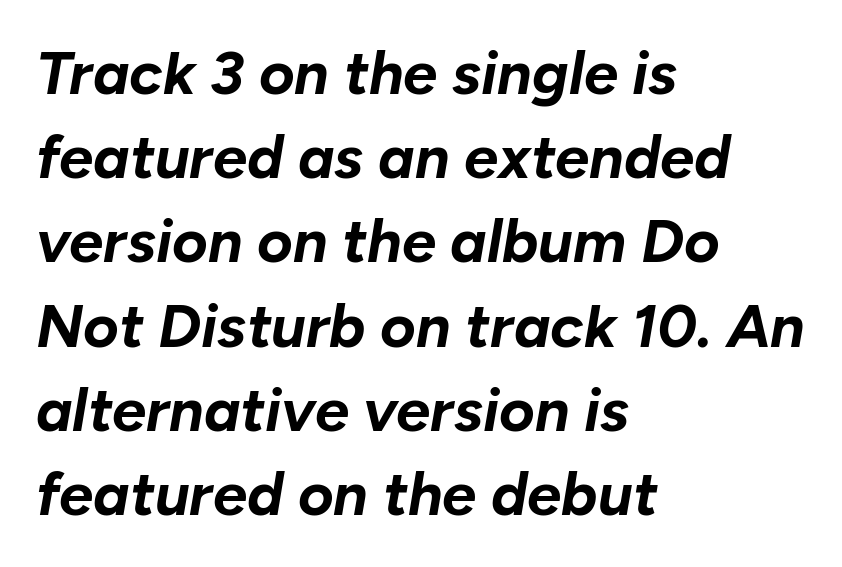
Does the lettering tilt? It does — this is italic. Underlining? Definitely not there. The glyphs have the mass of a bold cut. Line starts are locked; line ends wander. These lines are rendered in a variable-pitch font.
